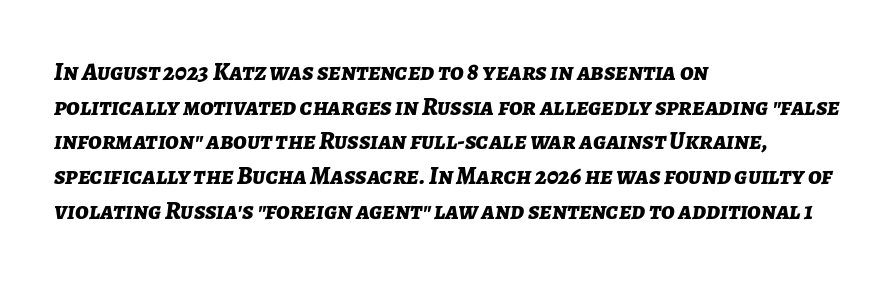
Q: Is the text bold? A: Yes.
Q: Is the text italic (slanted)? A: Yes, it leans right by about 7 degrees.
Q: Is the text underlined? A: No.
Q: How is the paragraph aligned? A: Left-aligned.
Q: Is the spacing between letters normal or unusually wide? A: Normal.
Q: Is the spacing between lines tight, normal or loose? A: Normal.
